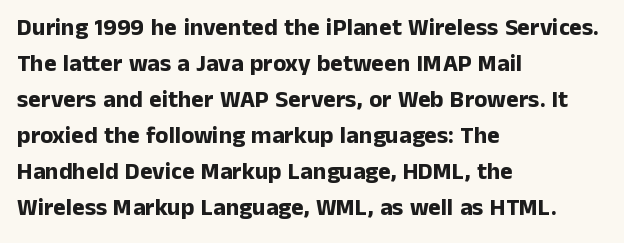
{"italic": "no", "bold": "yes", "underline": "no", "align": "left", "line_spacing": "normal", "line_spacing_ratio": 1.5, "letter_spacing": "normal", "letter_spacing_em": 0.0, "glyph_px": 24}
